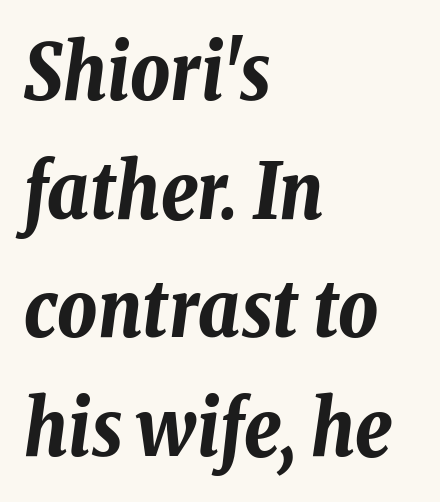
{"italic": "yes", "lean": "right", "slant_degrees": 8, "bold": "yes", "weight": "bold", "width": "condensed", "stroke_contrast": "low", "x_height": "medium", "monospaced": "no", "underline": "no", "align": "left", "line_spacing": "normal", "line_spacing_ratio": 1.54, "letter_spacing": "normal", "letter_spacing_em": 0.0, "glyph_px": 77}
